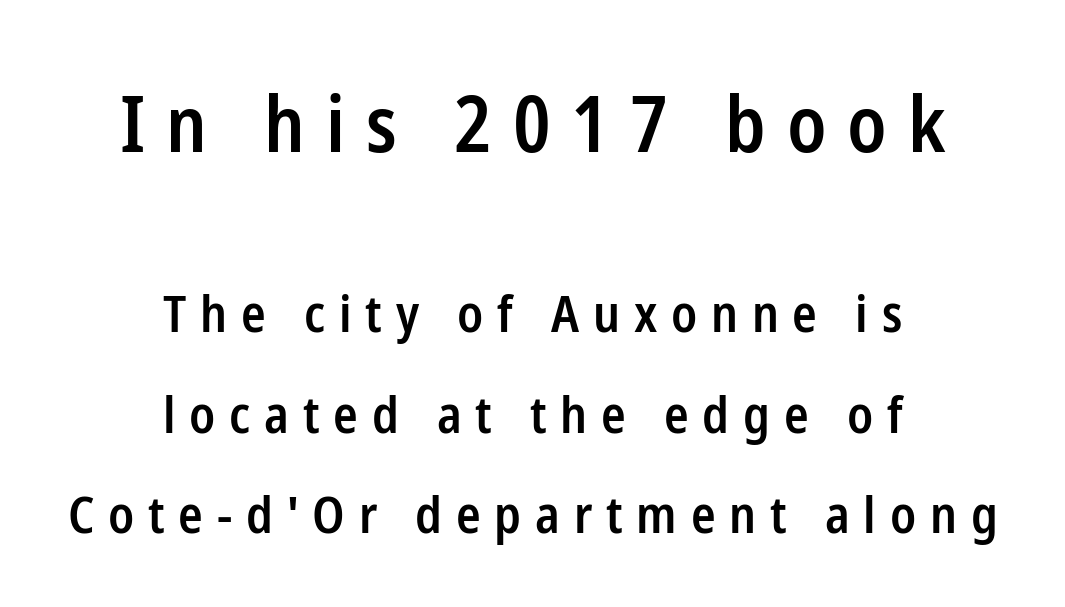
The passage shown is typed in a proportional face where columns would drift. Typesetter's note — upper block bumped up in size, lower block left smaller. What weight is shown? A semibold, between regular and bold. A bare baseline throughout the passage. To sum up the face: it is a sans, with no serifs.
